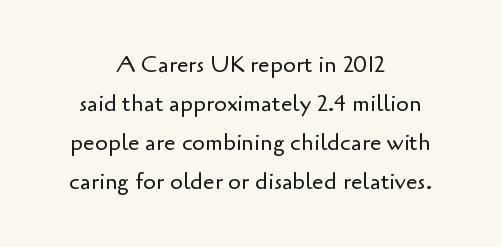
The image shows 23 px text type, upright; set centered, normal line spacing (1.69x), normal letter spacing, not underlined.
